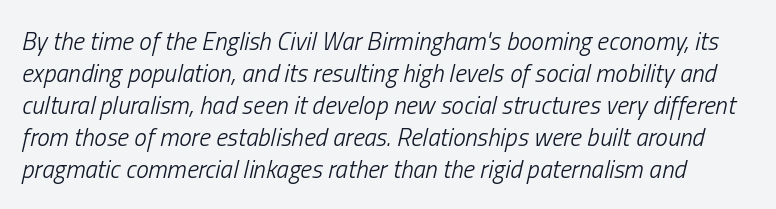
Words float on clear page, feet unadorned. Emphasis-style slanted type is in use. Each new line begins a customary step beneath the previous one. Is this a heavy cut? Hardly; it is regular or lighter. The tracking reads as untouched default to a designer's eye.
